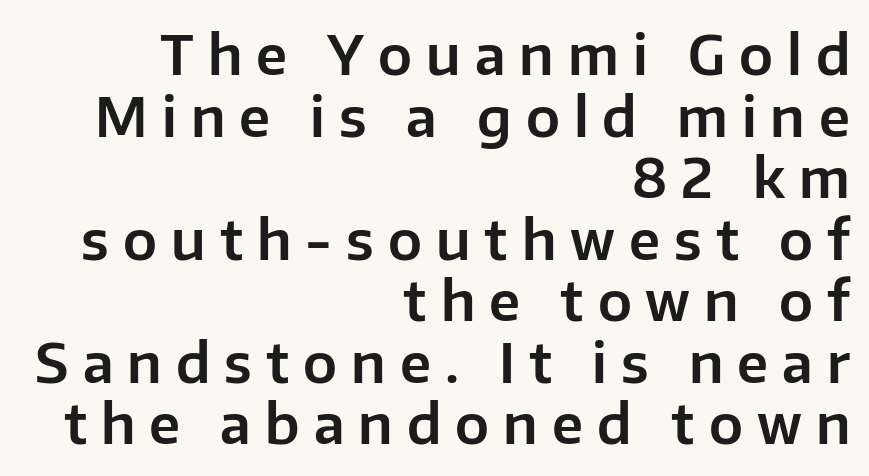
Honestly, the rows look squashed on top of each other. These lines have a slow, spaced-out rhythm from letter to letter. In terms of letterform style, serifs are entirely absent. The space beneath each line is pristine and unruled.
